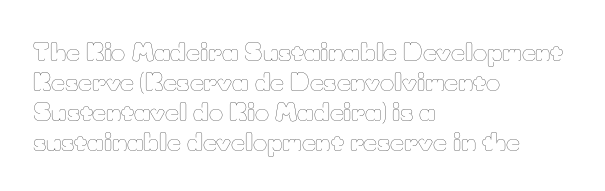
{"italic": "no", "bold": "no", "underline": "no", "align": "left", "line_spacing": "normal", "line_spacing_ratio": 1.25, "letter_spacing": "normal", "letter_spacing_em": 0.0, "glyph_px": 24}
